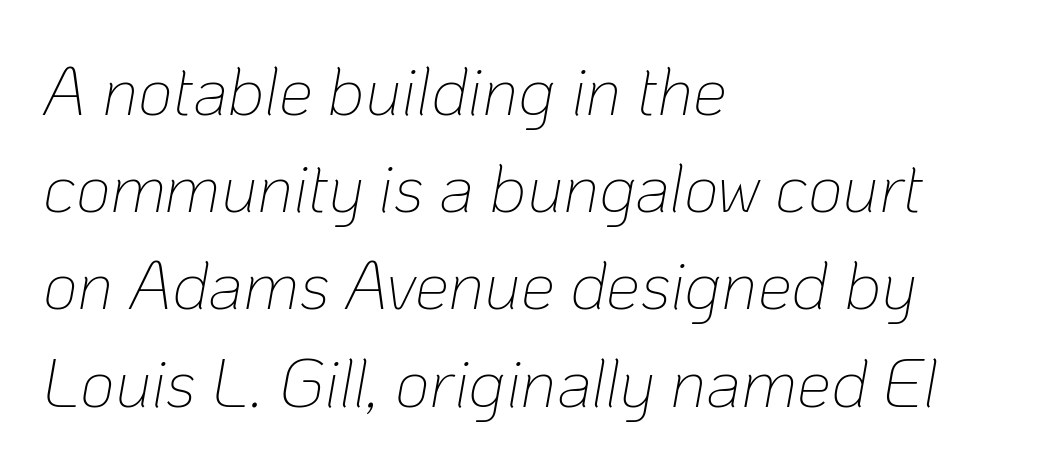
Unbolded letterforms with no extra heft. The rendering anchors every line to the left-hand side. Letter spacing: default. Each letter keeps its own natural width here, so spacing adapts to shape. Just letters on the line, the space beneath them empty. Vertically, the passage feels balanced, rows spaced as you'd expect.
